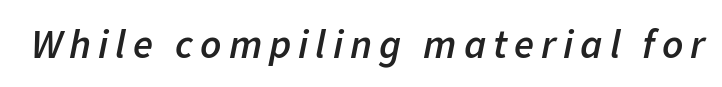
The image shows 41 px semibold type, italic (leaning right); set not underlined; low stroke contrast and a medium x-height.
